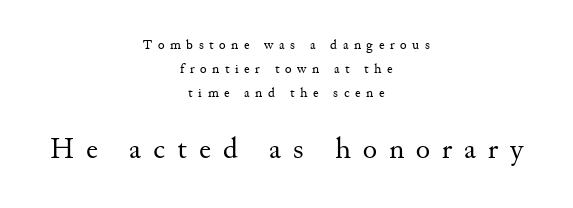
{"serif": "yes", "italic": "no", "bold": "no", "weight": "regular", "width": "normal", "stroke_contrast": "medium", "x_height": "small", "monospaced": "no", "underline": "no", "align": "center", "line_spacing_ratio": 1.72, "letter_spacing": "wide", "letter_spacing_em": 0.4, "larger_block": "second", "size_ratio": 2.14, "glyph_px": 30}
